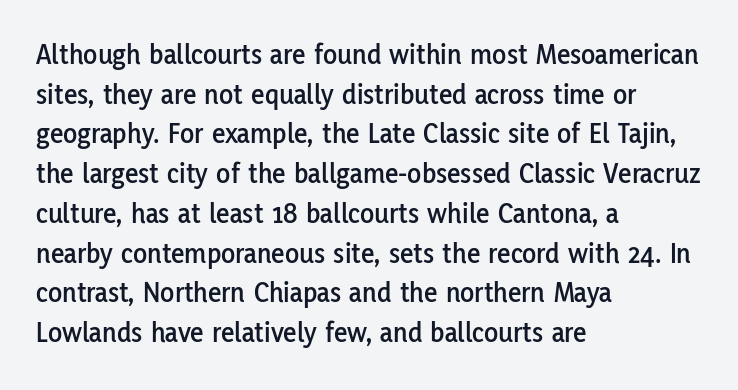
Rule under the text: the space is simply empty. Layout note: lines flush left. These lines were composed using upright roman letters. Do the characters align in a grid? No, the font is proportional. Note: no serifs on the glyphs.
